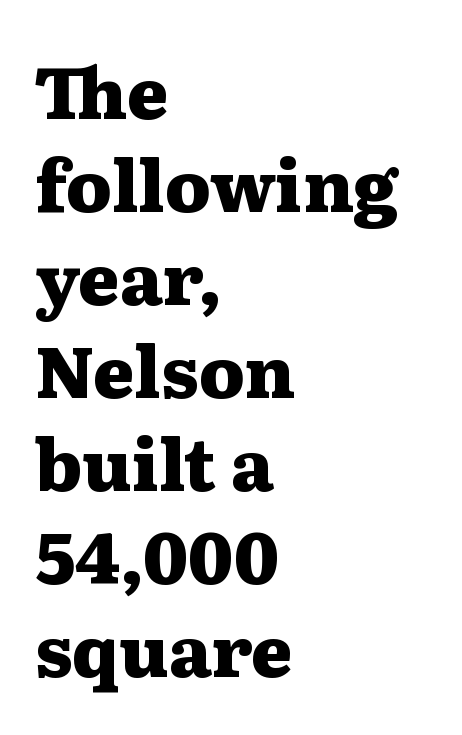
{"serif": "yes", "italic": "no", "bold": "yes", "weight": "heavy", "width": "wide", "stroke_contrast": "medium", "x_height": "medium", "monospaced": "no", "underline": "no", "align": "left", "line_spacing": "normal", "line_spacing_ratio": 1.31, "letter_spacing": "normal", "letter_spacing_em": 0.0, "glyph_px": 71}
